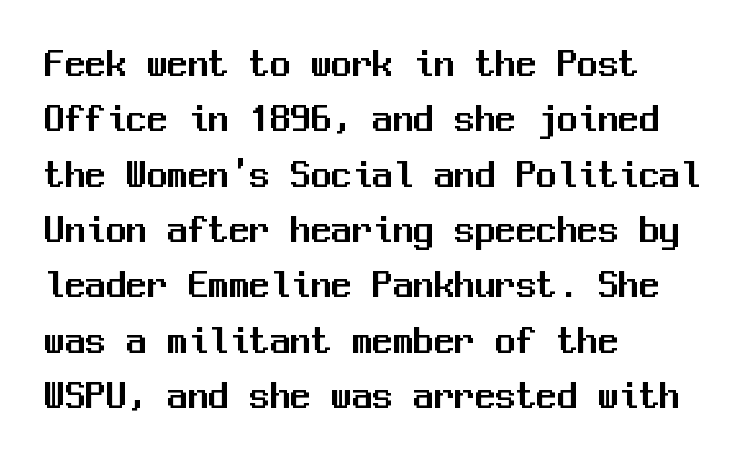
Summary of vertical rhythm: regular, with standard interline spacing. These lines were composed using upright roman letters. These lines are set flush left with a ragged right edge. These lines keep a tight, regular rhythm from letter to letter. Descender tails drop into unmarked territory. The glyphs in this specimen are sans serif.
